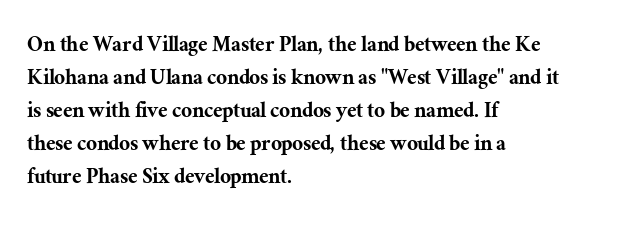
Q: Is the text italic (slanted)? A: No, it is upright.
Q: Is the text underlined? A: No.
Q: How is the paragraph aligned? A: Left-aligned.
Q: Is the spacing between letters normal or unusually wide? A: Normal.
Q: Is the spacing between lines tight, normal or loose? A: Normal.
